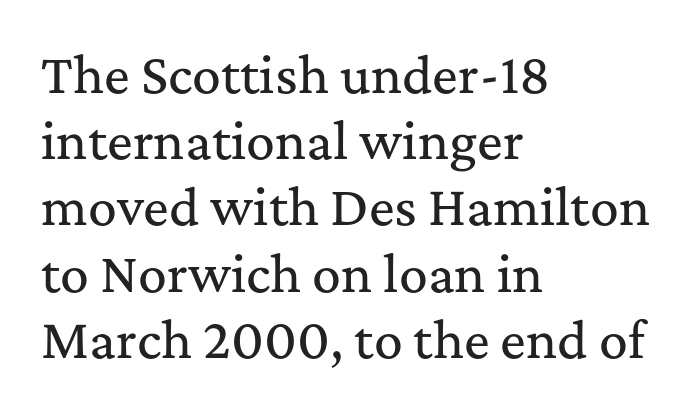
Q: Is the text italic (slanted)? A: No, it is upright.
Q: Is the typeface a serif or a sans-serif typeface? A: Serif.
Q: Is the text underlined? A: No.
Q: How is the paragraph aligned? A: Left-aligned.
Q: Is the spacing between letters normal or unusually wide? A: Normal.
Q: Is the spacing between lines tight, normal or loose? A: Normal.
Q: Width (condensed, normal, or wide)? A: Normal.
Q: Stroke contrast? A: Medium.
Q: x-height? A: Medium.
Q: Monospaced? A: No.
